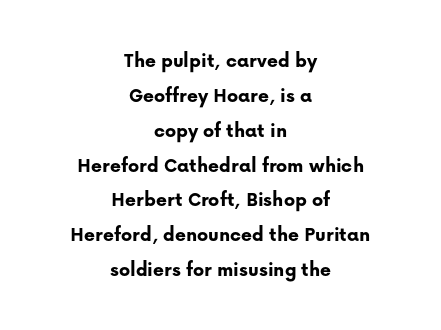
The image shows 21 px bold type, upright; set centered, normal line spacing (1.66x), normal letter spacing, not underlined.
